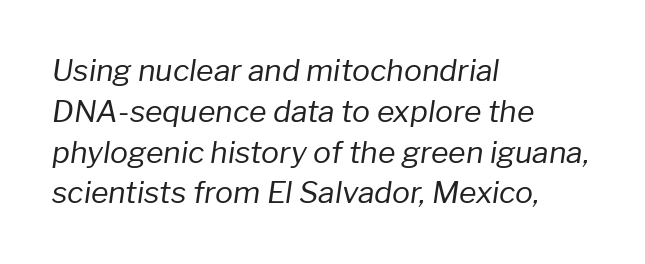
Each word holds together tightly as a unit, with standard inter-letter gaps. If you drew a line through each stem, it would be angled. These lines stack with their left ends in a neat column. The baseline area is clear. Letters have the restrained weight of plain body copy at most. Rows of type keep a routine distance in the vertical direction.
